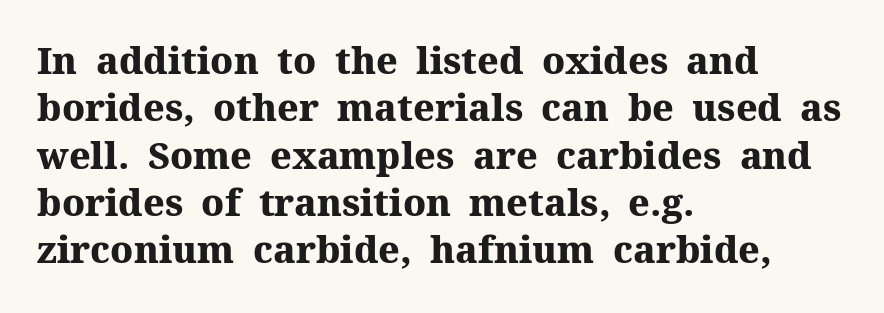
The image shows 37 px heavy serif type, upright; set left-aligned, normal line spacing (1.28x), normal letter spacing, not underlined; medium stroke contrast and a medium x-height.
